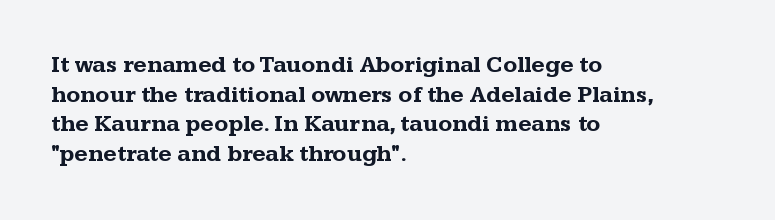
The image shows 23 px bold type, upright; set left-aligned, normal line spacing (1.29x), normal letter spacing, not underlined.
